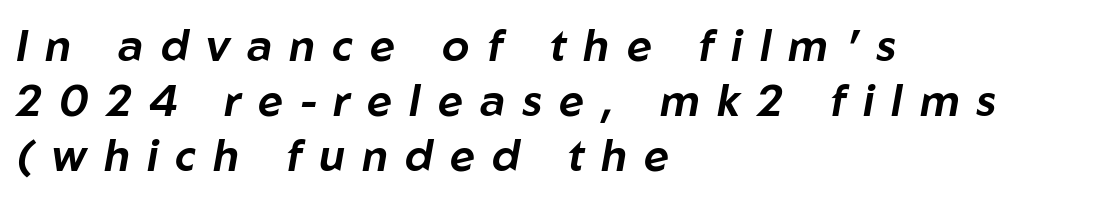
{"italic": "yes", "lean": "right", "slant_degrees": 10, "width": "normal", "stroke_contrast": "low", "x_height": "medium", "monospaced": "no", "underline": "no", "align": "left", "line_spacing": "normal", "line_spacing_ratio": 1.25, "letter_spacing": "wide", "letter_spacing_em": 0.39, "glyph_px": 44}
